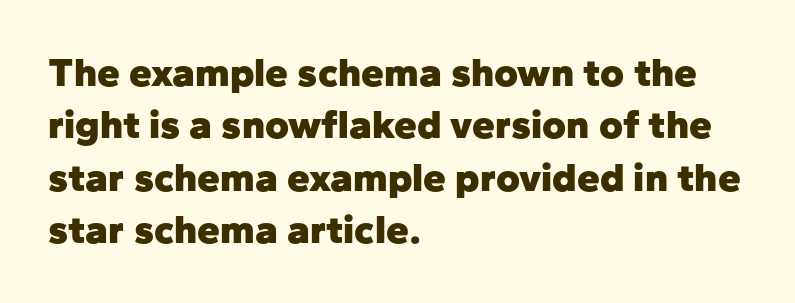
The image shows 41 px heavy sans-serif type, upright; set left-aligned, normal line spacing (1.28x), normal letter spacing, not underlined; low stroke contrast and a medium x-height.
